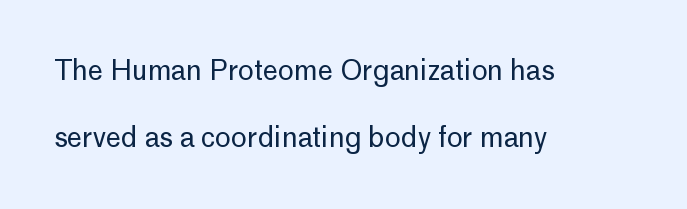
The image shows 27 px text type, upright; set left-aligned, loose line spacing (2.49x), normal letter spacing, not underlined.
